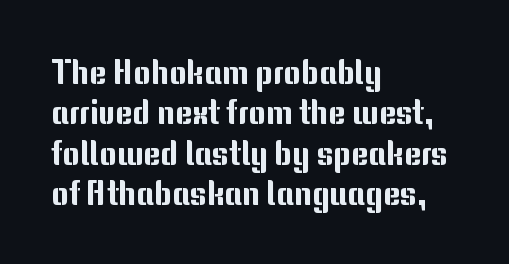
Q: Is the text italic (slanted)? A: No, it is upright.
Q: Is the typeface a serif or a sans-serif typeface? A: Sans-serif.
Q: Is the text underlined? A: No.
Q: How is the paragraph aligned? A: Left-aligned.
Q: Is the spacing between letters normal or unusually wide? A: Normal.
Q: Width (condensed, normal, or wide)? A: Normal.
Q: Stroke contrast? A: Medium.
Q: x-height? A: Medium.
Q: Monospaced? A: No.
